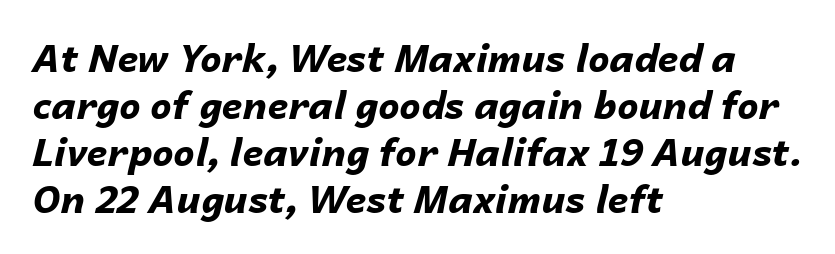
Q: Is the text bold? A: Yes.
Q: Is the text italic (slanted)? A: Yes, it leans right by about 14 degrees.
Q: Is the text underlined? A: No.
Q: How is the paragraph aligned? A: Left-aligned.
Q: Is the spacing between letters normal or unusually wide? A: Normal.
Q: Width (condensed, normal, or wide)? A: Normal.
Q: Stroke contrast? A: Low.
Q: x-height? A: Medium.
Q: Monospaced? A: No.
